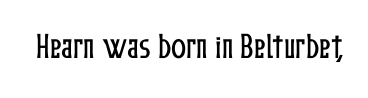
This sample uses an upright cut, with every glyph sitting square on the baseline. How are the letters spaced? Ordinarily, with no added tracking. The baseline area is clear. Do the characters align in a grid? No, the font is proportional.
